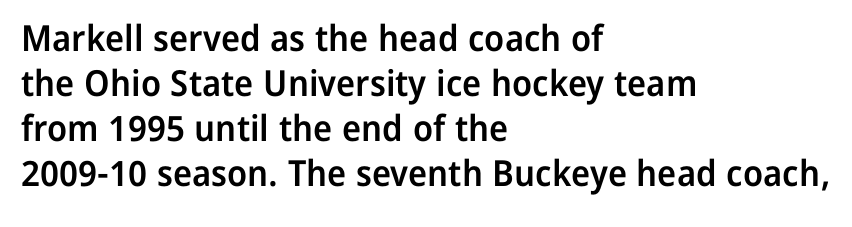
This rendering leaves character spacing at its baseline value. Unlike a traditional serif, this face leaves its strokes unadorned. The leading is moderate, giving the passage an even texture. Note the varied advance widths — an 'i' is clearly narrower than an 'm'.
